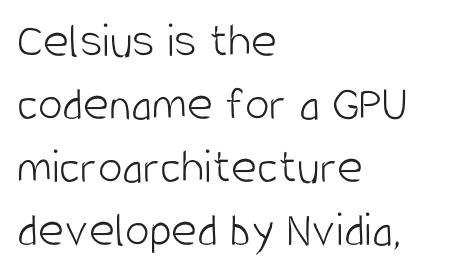
Q: Is the text bold? A: No.
Q: Is the text italic (slanted)? A: No, it is upright.
Q: Is the typeface a serif or a sans-serif typeface? A: Sans-serif.
Q: Is the text underlined? A: No.
Q: How is the paragraph aligned? A: Left-aligned.
Q: Is the spacing between letters normal or unusually wide? A: Normal.
Q: Is the spacing between lines tight, normal or loose? A: Normal.
Q: Width (condensed, normal, or wide)? A: Condensed.
Q: Stroke contrast? A: Low.
Q: x-height? A: Large.
Q: Monospaced? A: No.
